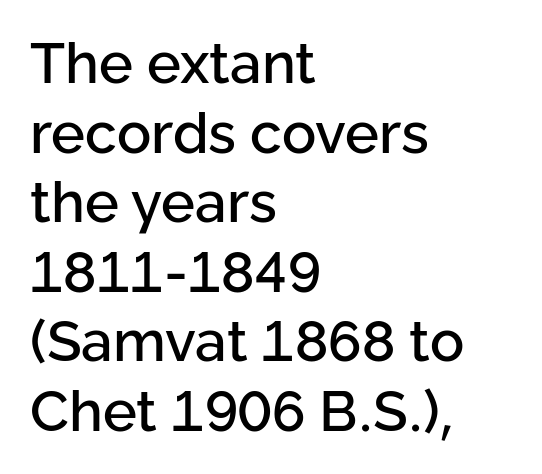
Q: Is the text italic (slanted)? A: No, it is upright.
Q: Is the typeface a serif or a sans-serif typeface? A: Sans-serif.
Q: Is the text underlined? A: No.
Q: How is the paragraph aligned? A: Left-aligned.
Q: Is the spacing between letters normal or unusually wide? A: Normal.
Q: Width (condensed, normal, or wide)? A: Normal.
Q: Stroke contrast? A: Low.
Q: x-height? A: Medium.
Q: Monospaced? A: No.
